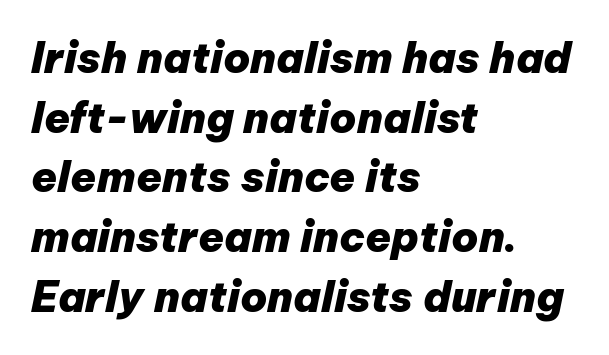
The image shows 42 px heavy type, italic (leaning right); set left-aligned, normal line spacing (1.42x), normal letter spacing, not underlined; low stroke contrast and a medium x-height.
